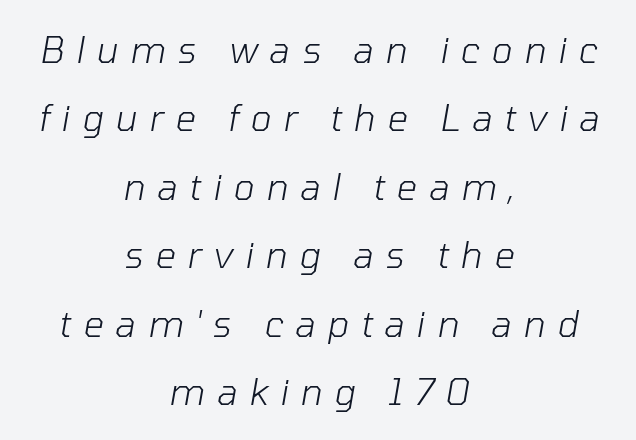
{"italic": "yes", "lean": "right", "slant_degrees": 10, "bold": "no", "weight": "light", "width": "normal", "stroke_contrast": "low", "x_height": "medium", "monospaced": "no", "underline": "no", "align": "center", "line_spacing": "loose", "line_spacing_ratio": 1.9, "letter_spacing": "wide", "letter_spacing_em": 0.33, "glyph_px": 36}
